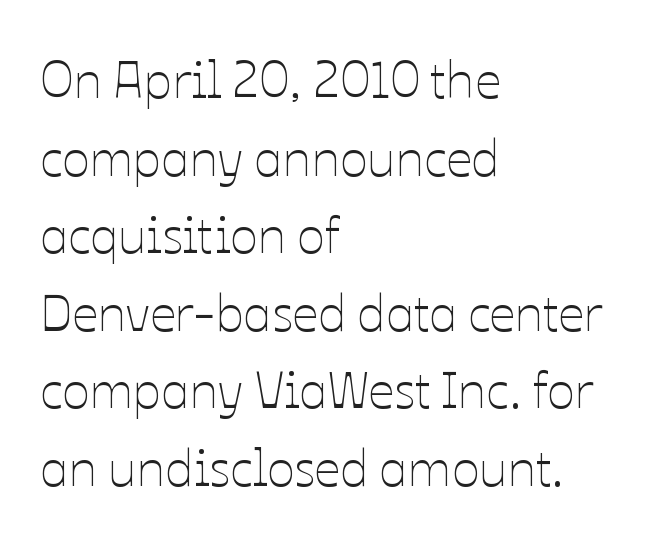
The image shows 51 px thin type, upright; set left-aligned, normal line spacing (1.52x), normal letter spacing, not underlined; low stroke contrast and a medium x-height.
